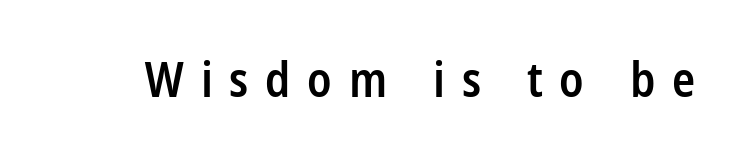
The image shows 48 px semibold, condensed sans-serif type, upright; set unusually wide letter spacing (+0.35 em), not underlined; low stroke contrast and a large x-height.
